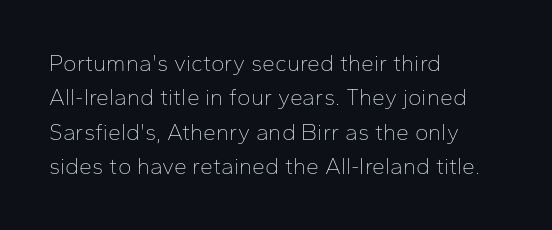
{"italic": "no", "bold": "no", "underline": "no", "align": "left", "line_spacing": "normal", "line_spacing_ratio": 1.5, "letter_spacing": "normal", "letter_spacing_em": 0.0, "glyph_px": 23}
